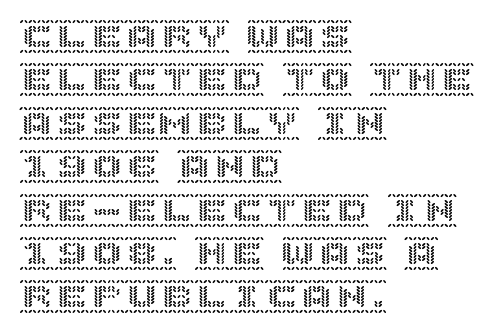
{"italic": "no", "width": "normal", "x_height": "large", "underline": "no", "align": "left", "line_spacing_ratio": 1.24, "letter_spacing": "normal", "letter_spacing_em": 0.0, "glyph_px": 35}
